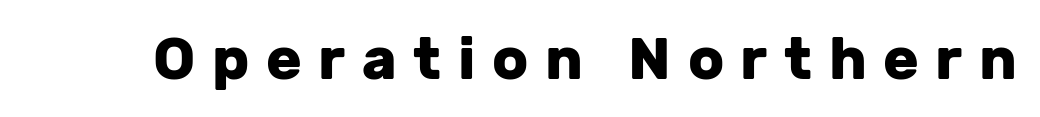
{"serif": "no", "italic": "no", "bold": "yes", "weight": "heavy", "width": "normal", "stroke_contrast": "low", "x_height": "medium", "monospaced": "no", "underline": "no", "letter_spacing": "wide", "letter_spacing_em": 0.28, "glyph_px": 59}
